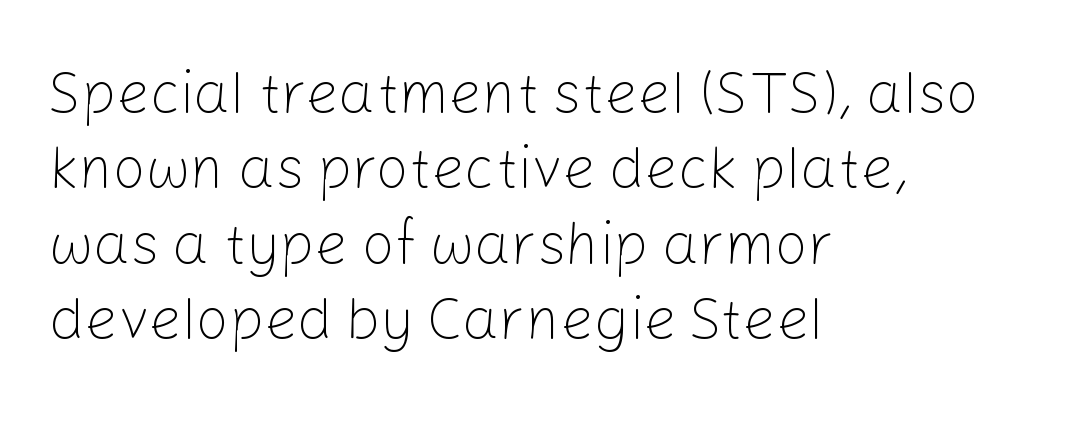
Just letters on the line, the space beneath them empty. The lines are quadded left. The typesetting does not lean heavy: it is not bold. It's the straight-up-and-down kind of type.
